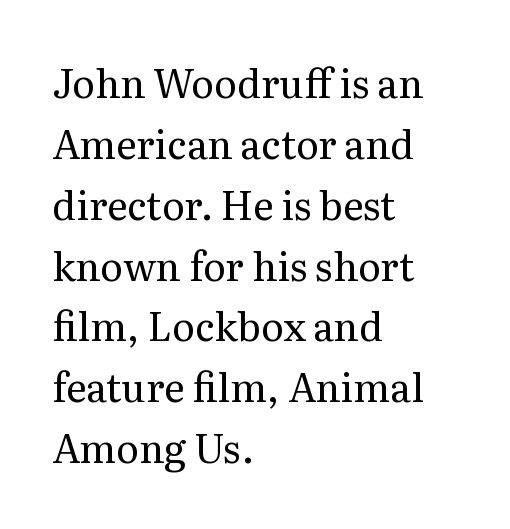
Q: Is the text bold? A: No.
Q: Is the text italic (slanted)? A: No, it is upright.
Q: Is the typeface a serif or a sans-serif typeface? A: Serif.
Q: Is the text underlined? A: No.
Q: How is the paragraph aligned? A: Left-aligned.
Q: Is the spacing between letters normal or unusually wide? A: Normal.
Q: Is the spacing between lines tight, normal or loose? A: Normal.
Q: Width (condensed, normal, or wide)? A: Normal.
Q: Stroke contrast? A: Medium.
Q: x-height? A: Medium.
Q: Monospaced? A: No.
